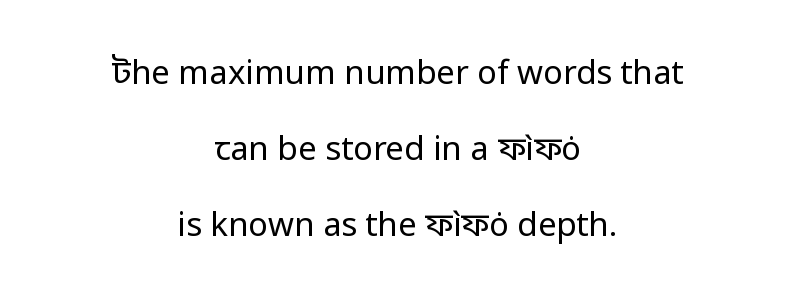
The image shows 33 px regular-weight sans-serif type, upright; set centered, loose line spacing (2.31x), normal letter spacing, not underlined; low stroke contrast and a medium x-height.
